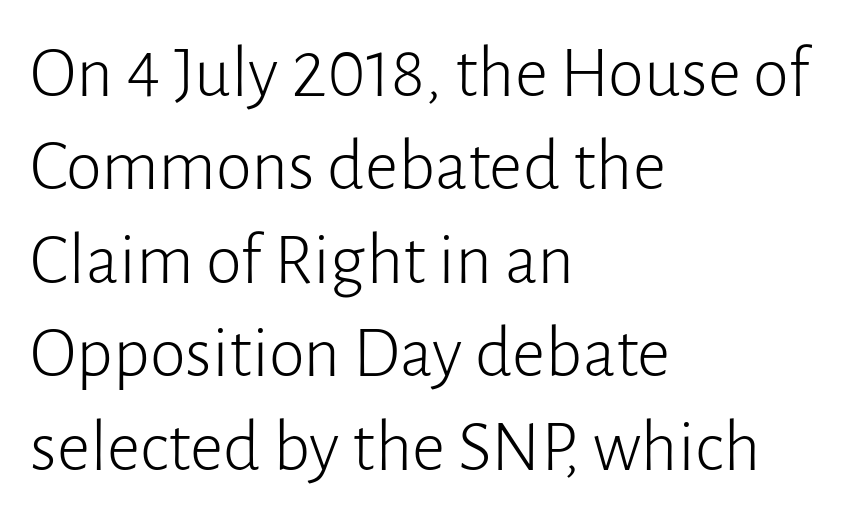
{"serif": "no", "italic": "no", "bold": "no", "weight": "light", "width": "normal", "stroke_contrast": "low", "x_height": "medium", "monospaced": "no", "underline": "no", "align": "left", "line_spacing": "normal", "line_spacing_ratio": 1.28, "letter_spacing": "normal", "letter_spacing_em": 0.0, "glyph_px": 73}
